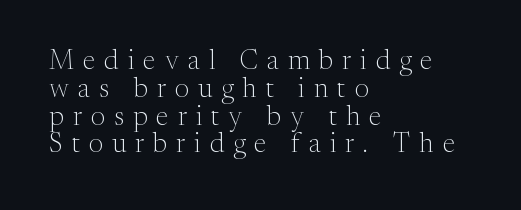
{"italic": "no", "bold": "no", "underline": "no", "align": "left", "line_spacing": "tight", "line_spacing_ratio": 1.03, "letter_spacing": "wide", "letter_spacing_em": 0.34, "glyph_px": 27}
